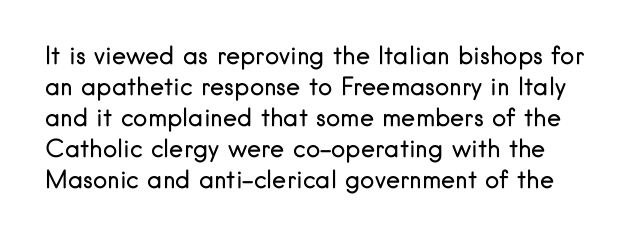
{"italic": "no", "bold": "no", "underline": "no", "line_spacing": "normal", "line_spacing_ratio": 1.29, "letter_spacing": "normal", "letter_spacing_em": 0.0, "glyph_px": 24}
